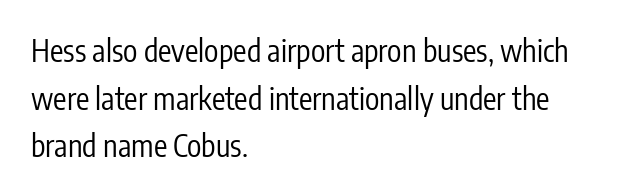
Casual observation: everything's shoved over to the left. Tracking here is standard; glyphs follow each other at the usual distance. The block of text has a typical density, with ordinary space between rows. In terms of letterform style, serifs are entirely absent.
